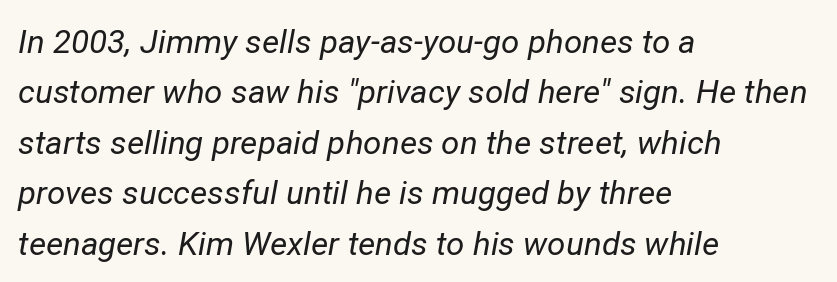
This rendering features lettering with no underline. When letters slant like this, we call the style italic. Whoever set this chose a conventional vertical rhythm. Spacing verdict: proportional, widths tailored to each character.
